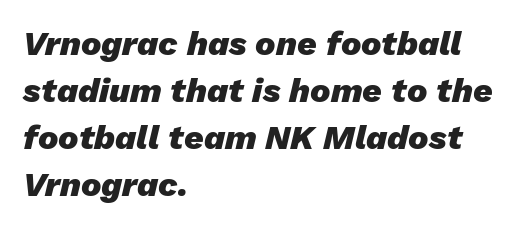
Q: Is the text bold? A: Yes.
Q: Is the text italic (slanted)? A: Yes, it leans right by about 13 degrees.
Q: Is the text underlined? A: No.
Q: How is the paragraph aligned? A: Left-aligned.
Q: Is the spacing between letters normal or unusually wide? A: Normal.
Q: Is the spacing between lines tight, normal or loose? A: Normal.
Q: Width (condensed, normal, or wide)? A: Normal.
Q: Stroke contrast? A: Low.
Q: x-height? A: Medium.
Q: Monospaced? A: No.
